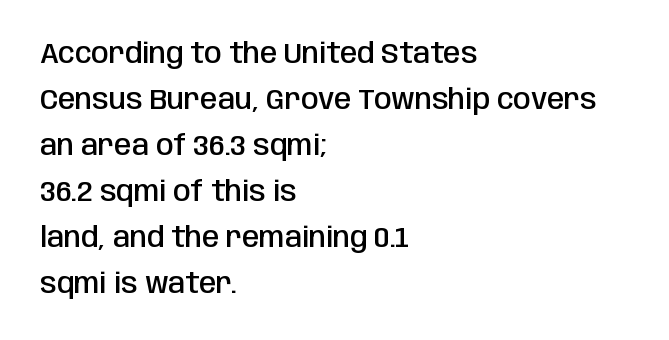
{"serif": "no", "italic": "no", "bold": "semi", "weight": "semibold", "width": "condensed", "stroke_contrast": "low", "x_height": "large", "monospaced": "no", "underline": "no", "align": "left", "line_spacing": "normal", "line_spacing_ratio": 1.64, "letter_spacing": "normal", "letter_spacing_em": 0.0, "glyph_px": 28}
